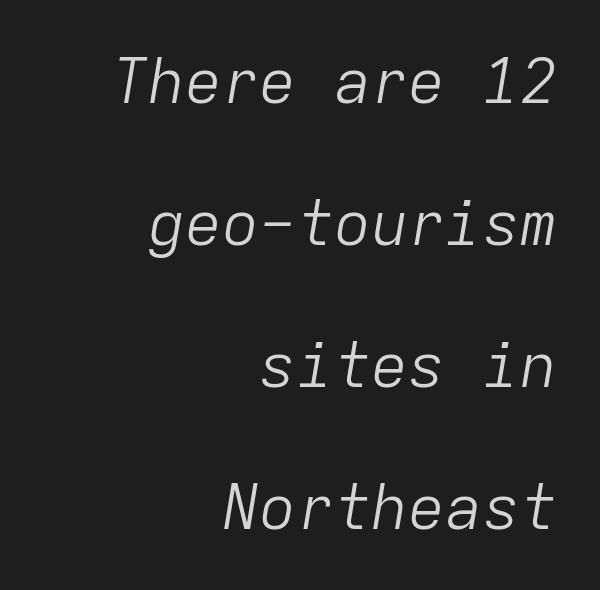
Q: Is the text bold? A: No.
Q: Is the text italic (slanted)? A: Yes, it leans right by about 9 degrees.
Q: Is the text underlined? A: No.
Q: How is the paragraph aligned? A: Right-aligned.
Q: Is the spacing between letters normal or unusually wide? A: Normal.
Q: Is the spacing between lines tight, normal or loose? A: Loose.
Q: Width (condensed, normal, or wide)? A: Normal.
Q: Stroke contrast? A: Low.
Q: x-height? A: Medium.
Q: Monospaced? A: Yes.
